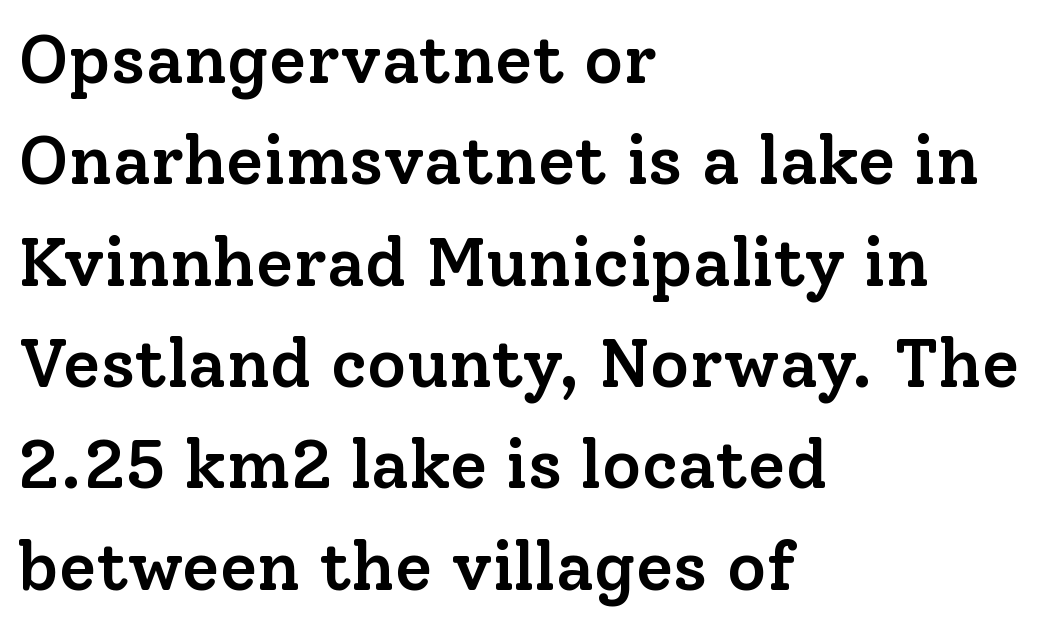
Q: Is the text bold? A: Semi-bold.
Q: Is the text italic (slanted)? A: No, it is upright.
Q: Is the typeface a serif or a sans-serif typeface? A: Serif.
Q: Is the text underlined? A: No.
Q: How is the paragraph aligned? A: Left-aligned.
Q: Is the spacing between letters normal or unusually wide? A: Normal.
Q: Is the spacing between lines tight, normal or loose? A: Normal.
Q: Width (condensed, normal, or wide)? A: Normal.
Q: Stroke contrast? A: Low.
Q: x-height? A: Medium.
Q: Monospaced? A: No.
